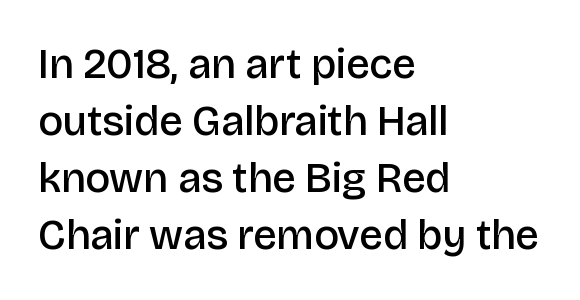
Q: Is the text bold? A: Semi-bold.
Q: Is the text italic (slanted)? A: No, it is upright.
Q: Is the typeface a serif or a sans-serif typeface? A: Sans-serif.
Q: Is the text underlined? A: No.
Q: How is the paragraph aligned? A: Left-aligned.
Q: Is the spacing between letters normal or unusually wide? A: Normal.
Q: Is the spacing between lines tight, normal or loose? A: Normal.
Q: Width (condensed, normal, or wide)? A: Normal.
Q: Stroke contrast? A: Low.
Q: x-height? A: Large.
Q: Monospaced? A: No.
